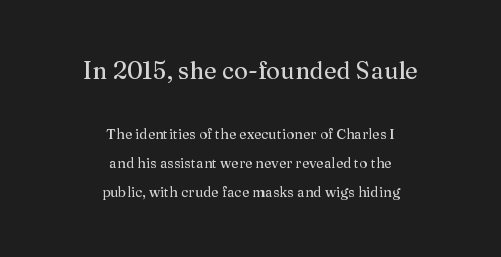
The image shows 24 px text type, upright; set centered, loose line spacing (2.1x), normal letter spacing, not underlined; the first (top) block is 1.71x larger.
